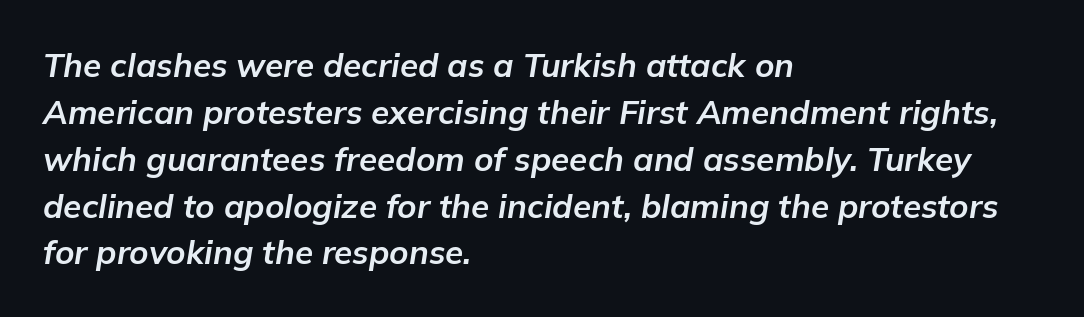
The image shows 33 px bold type, italic (leaning right); set left-aligned, normal line spacing (1.42x), normal letter spacing, not underlined; low stroke contrast and a medium x-height.
